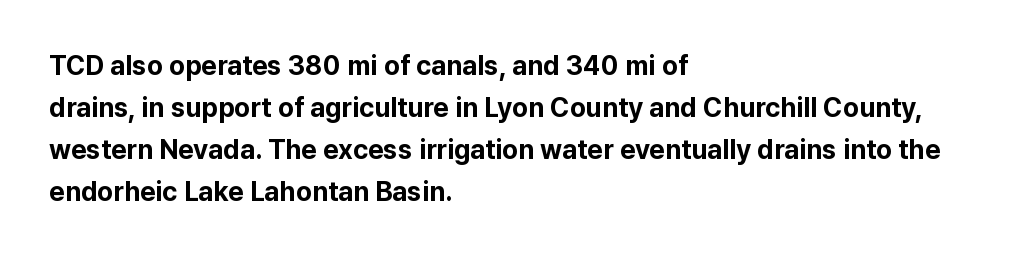
Q: Is the text bold? A: Yes.
Q: Is the text italic (slanted)? A: No, it is upright.
Q: Is the text underlined? A: No.
Q: How is the paragraph aligned? A: Left-aligned.
Q: Is the spacing between letters normal or unusually wide? A: Normal.
Q: Is the spacing between lines tight, normal or loose? A: Normal.
